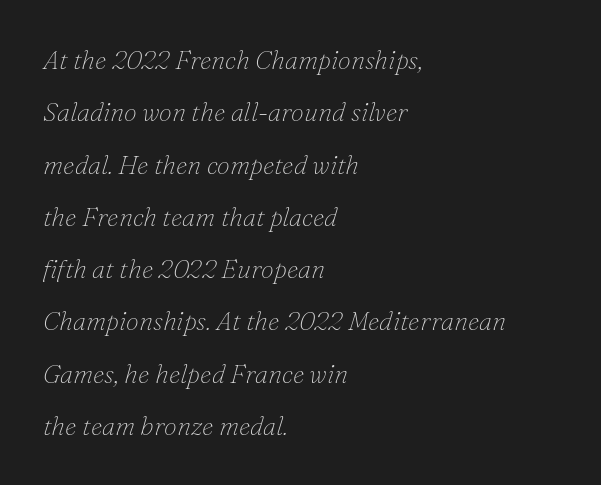
Q: Is the text bold? A: No.
Q: Is the text italic (slanted)? A: Yes, it leans right by about 16 degrees.
Q: Is the text underlined? A: No.
Q: How is the paragraph aligned? A: Left-aligned.
Q: Is the spacing between letters normal or unusually wide? A: Normal.
Q: Is the spacing between lines tight, normal or loose? A: Loose.
